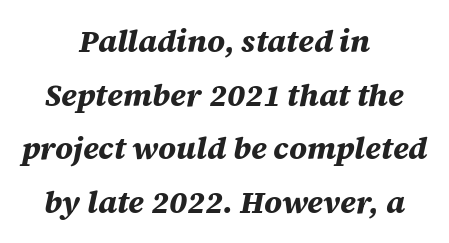
{"italic": "yes", "lean": "right", "slant_degrees": 12, "bold": "yes", "weight": "bold", "width": "normal", "stroke_contrast": "medium", "x_height": "large", "monospaced": "no", "underline": "no", "align": "center", "line_spacing_ratio": 1.73, "letter_spacing": "normal", "letter_spacing_em": 0.0, "glyph_px": 31}
